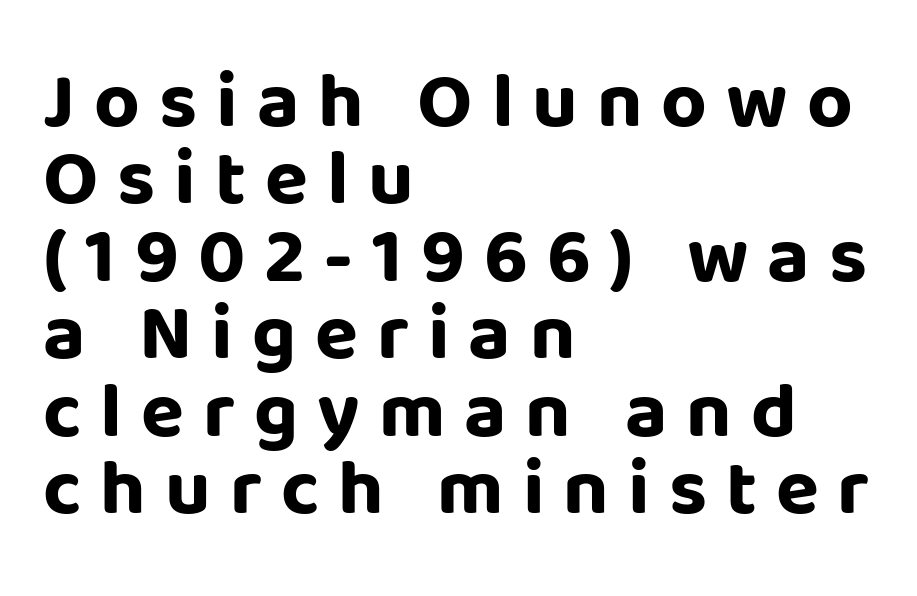
Compared with a centered layout, this one pins lines to the left instead. If you drew a line through each stem, it would be perfectly vertical. Notice how descenders almost collide with the ascenders below — that's tight leading. Looks like regular typesetting: each glyph gets only the width it needs. Check where the strokes stop: nothing finishes them off — pure sans.
